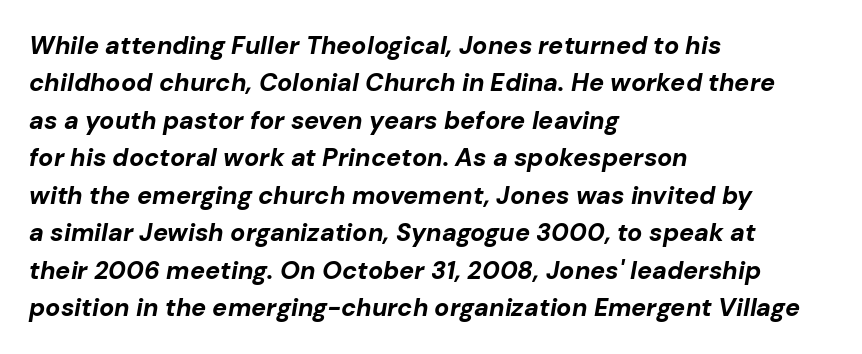
Q: Is the text bold? A: Yes.
Q: Is the text italic (slanted)? A: Yes, it leans right by about 10 degrees.
Q: Is the text underlined? A: No.
Q: How is the paragraph aligned? A: Left-aligned.
Q: Is the spacing between letters normal or unusually wide? A: Normal.
Q: Is the spacing between lines tight, normal or loose? A: Normal.
